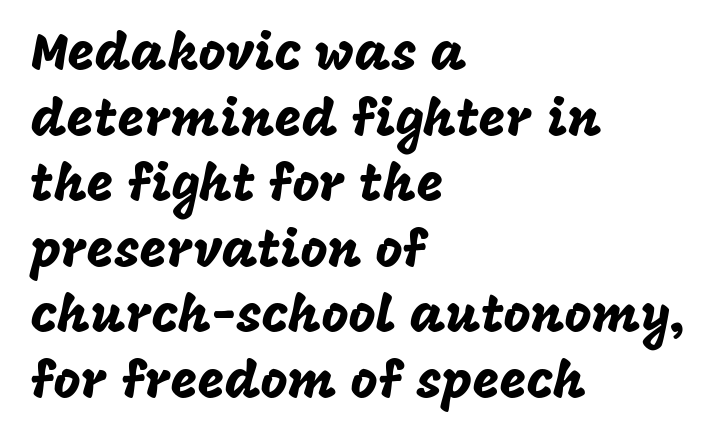
The image shows 52 px sans-serif type; set left-aligned, normal line spacing (1.26x), normal letter spacing, not underlined; low stroke contrast and a large x-height.
